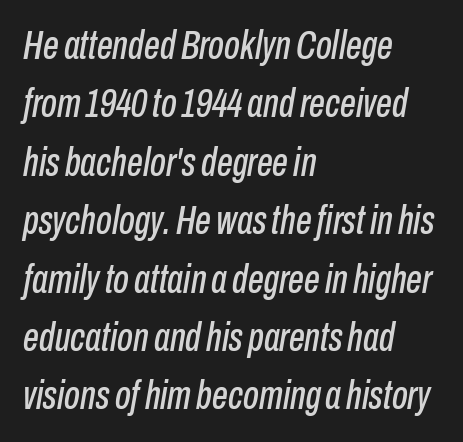
The image shows 40 px condensed type, italic (leaning right); set left-aligned, normal line spacing (1.46x), normal letter spacing, not underlined; low stroke contrast and a medium x-height.
